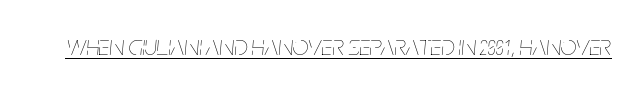
Q: Is the text bold? A: No.
Q: Is the text italic (slanted)? A: Yes, it leans right by about 5 degrees.
Q: Is the text underlined? A: Yes.
Q: Is the spacing between letters normal or unusually wide? A: Normal.
Q: Width (condensed, normal, or wide)? A: Condensed.
Q: Stroke contrast? A: Low.
Q: x-height? A: Large.
Q: Monospaced? A: No.
